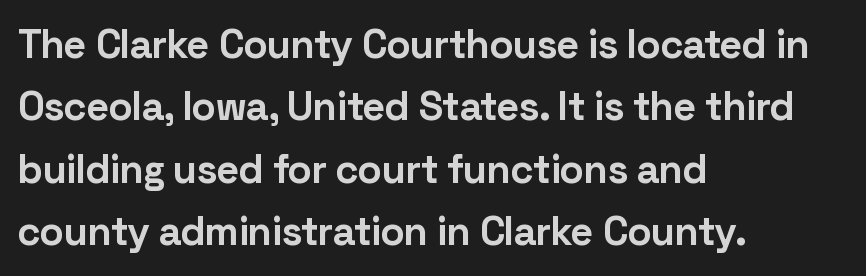
Q: Is the text bold? A: Yes.
Q: Is the text italic (slanted)? A: No, it is upright.
Q: Is the typeface a serif or a sans-serif typeface? A: Sans-serif.
Q: Is the text underlined? A: No.
Q: How is the paragraph aligned? A: Left-aligned.
Q: Is the spacing between letters normal or unusually wide? A: Normal.
Q: Is the spacing between lines tight, normal or loose? A: Normal.
Q: Width (condensed, normal, or wide)? A: Normal.
Q: Stroke contrast? A: Low.
Q: x-height? A: Medium.
Q: Monospaced? A: No.
